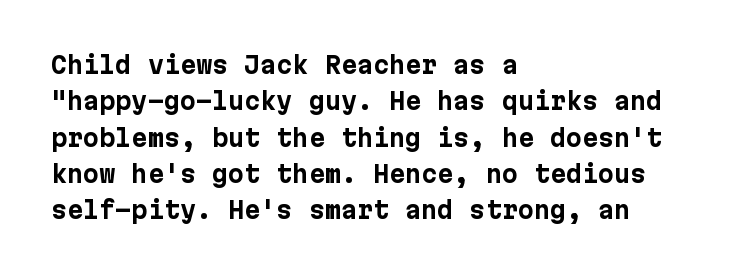
{"italic": "no", "bold": "yes", "underline": "no", "align": "left", "line_spacing": "normal", "line_spacing_ratio": 1.58, "letter_spacing": "normal", "letter_spacing_em": 0.0, "glyph_px": 23}
